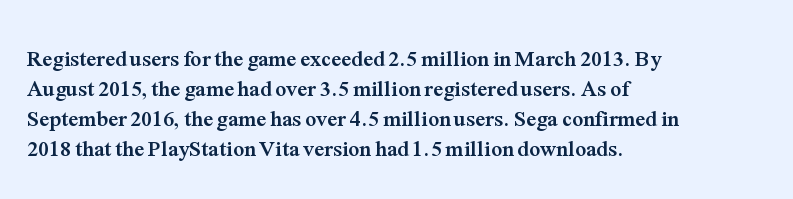
{"italic": "no", "bold": "yes", "underline": "no", "align": "left", "line_spacing": "normal", "line_spacing_ratio": 1.37, "letter_spacing": "normal", "letter_spacing_em": 0.0, "glyph_px": 22}
